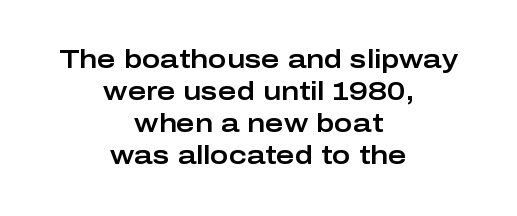
The image shows 25 px text type, upright; set centered, normal line spacing (1.28x), normal letter spacing, not underlined.
